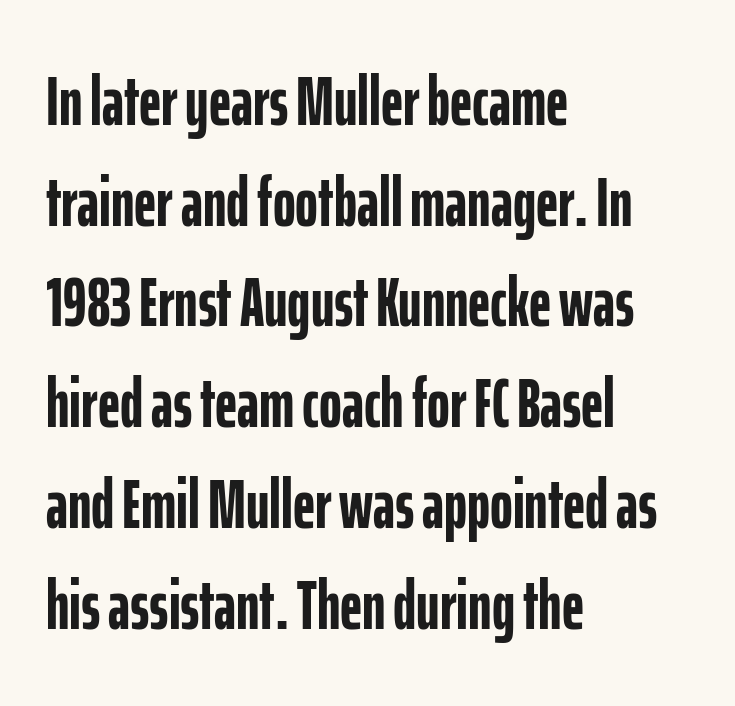
{"serif": "no", "italic": "no", "bold": "yes", "weight": "semibold", "width": "condensed", "stroke_contrast": "low", "x_height": "medium", "monospaced": "no", "underline": "no", "align": "left", "line_spacing": "normal", "line_spacing_ratio": 1.46, "letter_spacing": "normal", "letter_spacing_em": 0.0, "glyph_px": 69}
